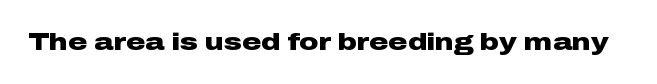
{"italic": "no", "bold": "yes", "underline": "no", "letter_spacing": "normal", "letter_spacing_em": 0.0, "glyph_px": 24}
